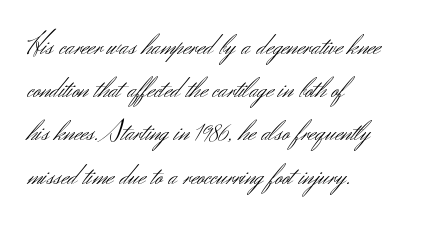
The image shows 29 px light sans-serif type; set left-aligned, normal line spacing (1.49x), normal letter spacing, not underlined; medium stroke contrast and a small x-height.
